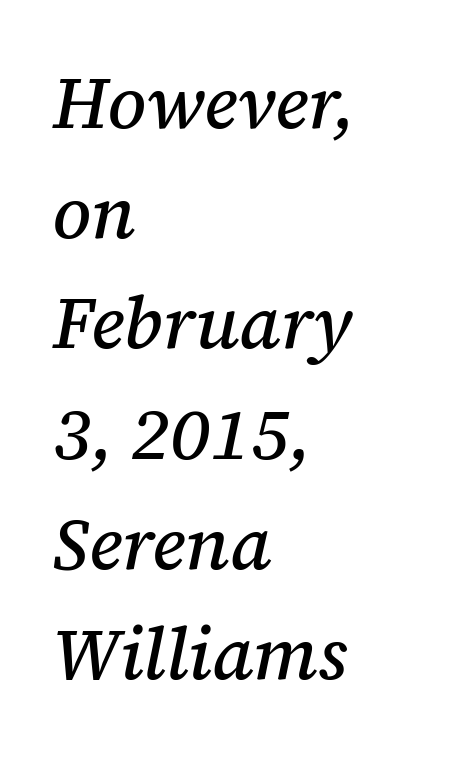
The image shows 73 px serif type, italic (leaning right); set left-aligned, normal line spacing (1.51x), normal letter spacing, not underlined; medium stroke contrast and a medium x-height.
